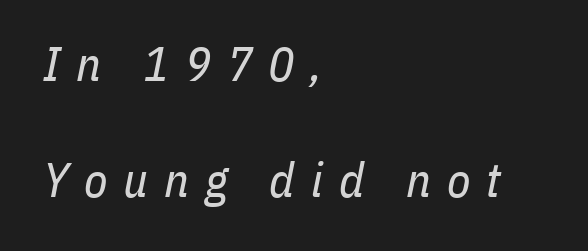
{"italic": "yes", "lean": "right", "slant_degrees": 11, "bold": "no", "weight": "regular", "width": "condensed", "stroke_contrast": "low", "x_height": "medium", "monospaced": "no", "underline": "no", "align": "left", "line_spacing": "loose", "line_spacing_ratio": 2.41, "letter_spacing": "wide", "letter_spacing_em": 0.33, "glyph_px": 48}
